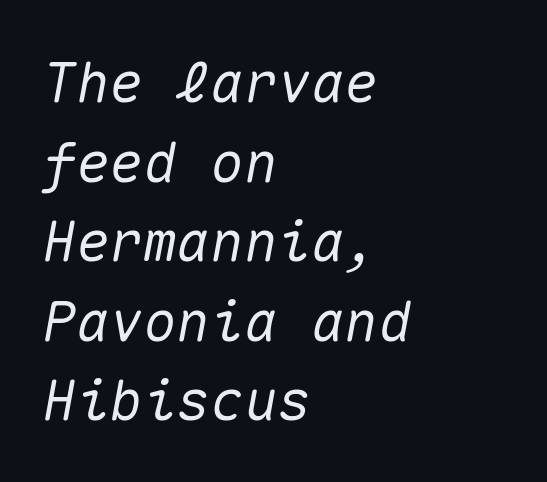
The image shows 56 px text type, italic (leaning right), monospaced; set left-aligned, normal line spacing (1.42x), normal letter spacing, not underlined; medium stroke contrast and a medium x-height.
